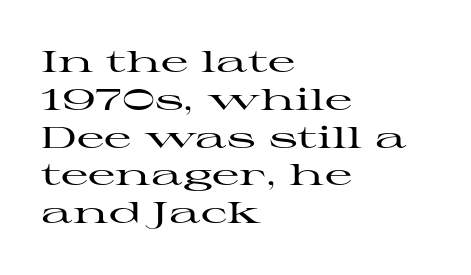
{"serif": "yes", "italic": "no", "width": "wide", "stroke_contrast": "high", "x_height": "medium", "monospaced": "no", "underline": "no", "align": "left", "line_spacing": "normal", "line_spacing_ratio": 1.26, "letter_spacing": "normal", "letter_spacing_em": 0.0, "glyph_px": 30}
